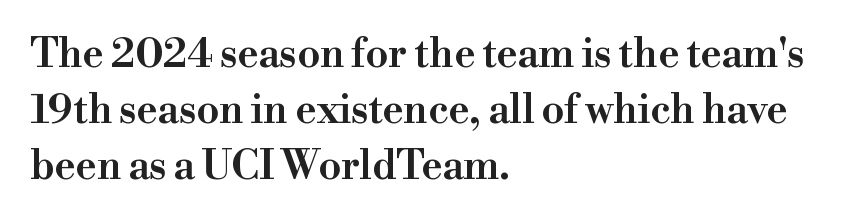
Q: Is the text italic (slanted)? A: No, it is upright.
Q: Is the typeface a serif or a sans-serif typeface? A: Serif.
Q: Is the text underlined? A: No.
Q: How is the paragraph aligned? A: Left-aligned.
Q: Is the spacing between letters normal or unusually wide? A: Normal.
Q: Is the spacing between lines tight, normal or loose? A: Normal.
Q: Width (condensed, normal, or wide)? A: Wide.
Q: Stroke contrast? A: High.
Q: x-height? A: Small.
Q: Monospaced? A: No.
